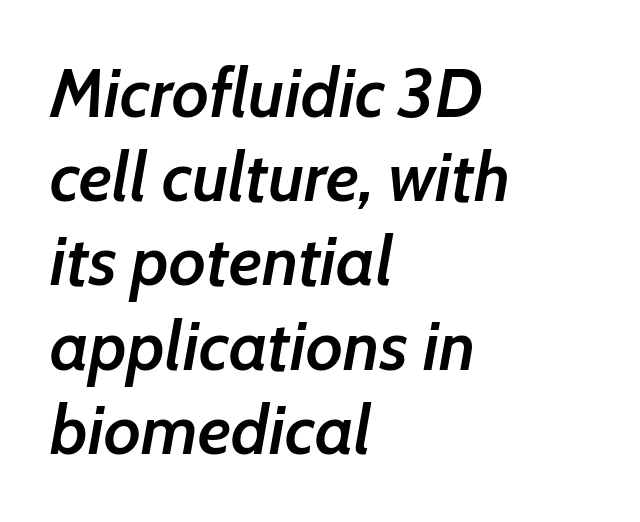
The image shows 69 px semibold type, italic (leaning right); set left-aligned, line spacing 1.22x, normal letter spacing, not underlined; low stroke contrast and a medium x-height.
